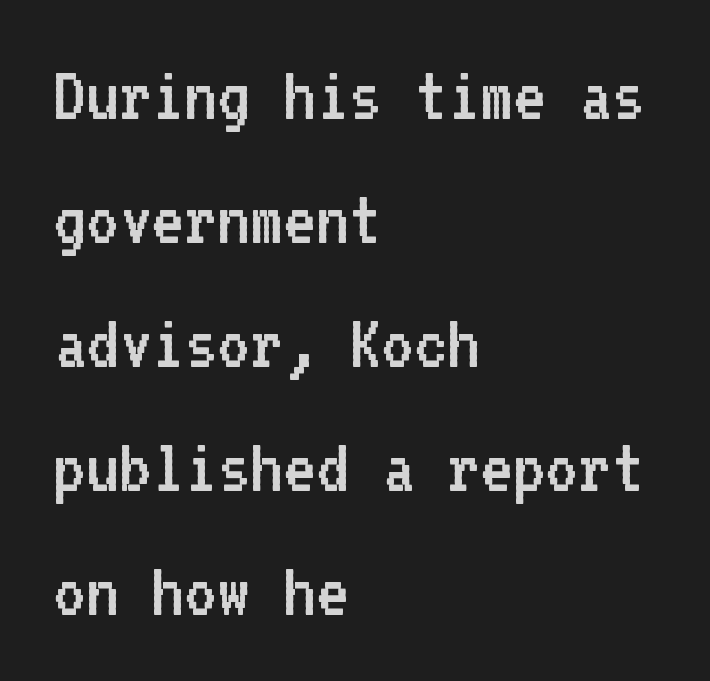
Lines of text with bare space underneath. Italic? Not at all — the glyphs are vertical. The strokes carry an ordinary text weight at most. The passage shown is typed in a monospace face where columns stay perfectly aligned. The rendering anchors every line to the left-hand side. What kind of face is this? One without serifs — a sans.
